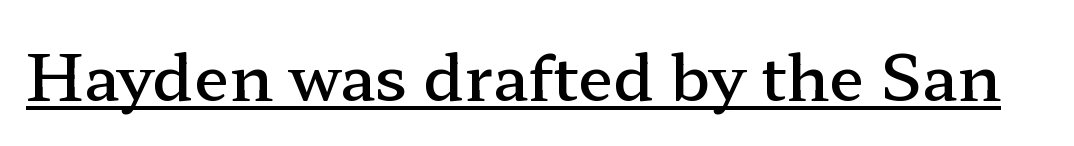
Standard letterfit; no display-style spreading of the glyphs. Does the weight exceed regular? Yes, but only to semibold. The passage shown is typeset with a serif family. Think of a printed novel: that variable character pitch is what you see here. This is the regular roman posture of the typeface. Is there an underline? Yes — a line sits under the letters.
